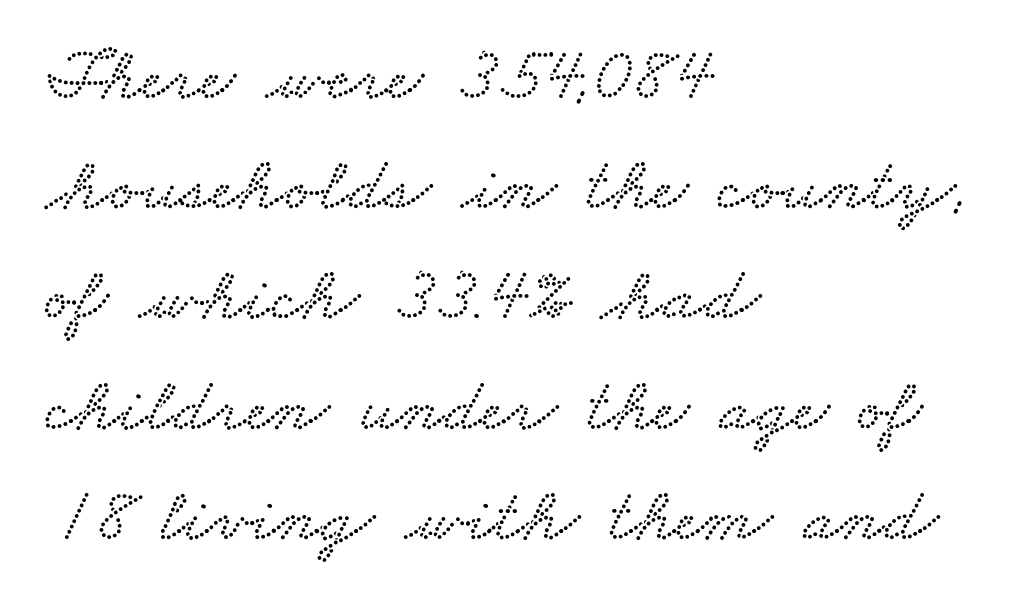
Q: Is the text underlined? A: No.
Q: How is the paragraph aligned? A: Left-aligned.
Q: Is the spacing between letters normal or unusually wide? A: Normal.
Q: Is the spacing between lines tight, normal or loose? A: Normal.
Q: Width (condensed, normal, or wide)? A: Wide.
Q: Stroke contrast? A: Low.
Q: x-height? A: Small.
Q: Monospaced? A: No.
